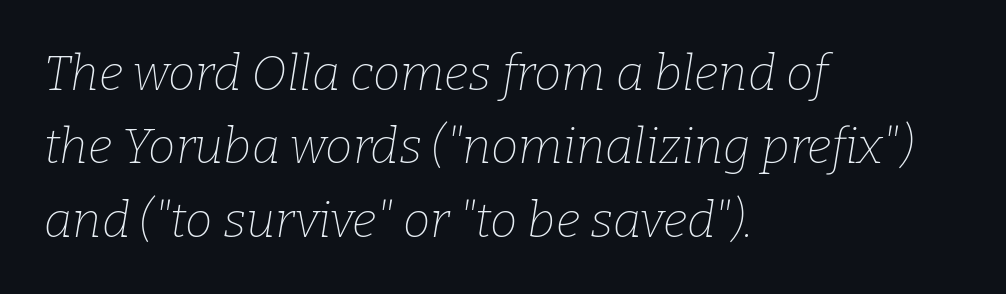
The image shows 49 px thin serif type, italic (leaning right); set left-aligned, normal line spacing (1.5x), normal letter spacing, not underlined; low stroke contrast and a medium x-height.
